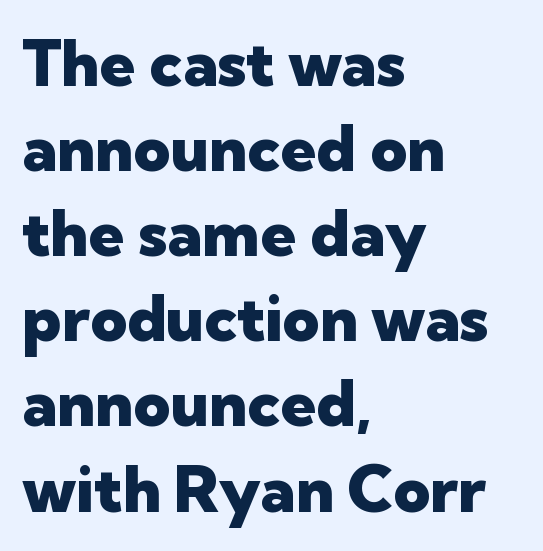
{"serif": "no", "italic": "no", "bold": "yes", "weight": "heavy", "width": "normal", "stroke_contrast": "low", "x_height": "medium", "monospaced": "no", "underline": "no", "align": "left", "line_spacing": "normal", "line_spacing_ratio": 1.33, "letter_spacing": "normal", "letter_spacing_em": 0.0, "glyph_px": 64}
